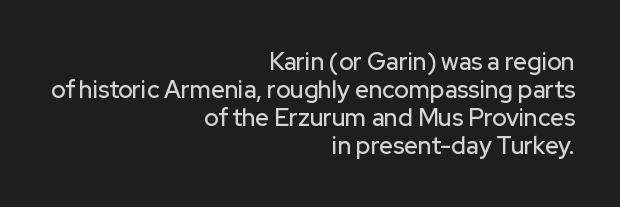
The image shows 24 px text type, upright; set right-aligned, line spacing 1.16x, normal letter spacing, not underlined.
